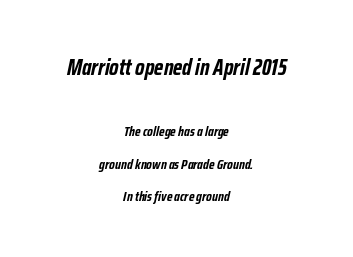
{"italic": "yes", "lean": "right", "slant_degrees": 12, "bold": "yes", "underline": "no", "align": "center", "line_spacing": "loose", "line_spacing_ratio": 2.33, "letter_spacing": "normal", "letter_spacing_em": 0.0, "larger_block": "first", "size_ratio": 1.64, "glyph_px": 23}
